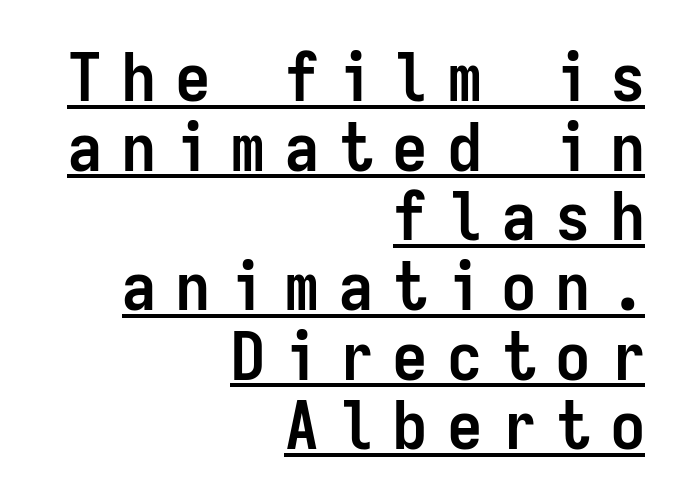
Q: Is the text bold? A: Yes.
Q: Is the text italic (slanted)? A: No, it is upright.
Q: Is the typeface a serif or a sans-serif typeface? A: Sans-serif.
Q: Is the text underlined? A: Yes.
Q: How is the paragraph aligned? A: Right-aligned.
Q: Is the spacing between letters normal or unusually wide? A: Unusually wide.
Q: Is the spacing between lines tight, normal or loose? A: Tight.
Q: Width (condensed, normal, or wide)? A: Condensed.
Q: Stroke contrast? A: Low.
Q: x-height? A: Medium.
Q: Monospaced? A: Yes.
